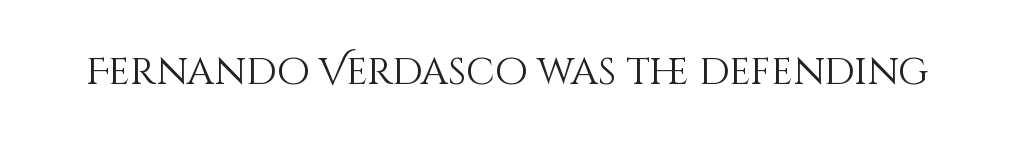
Q: Is the text bold? A: No.
Q: Is the text italic (slanted)? A: No, it is upright.
Q: Is the text underlined? A: No.
Q: Is the spacing between letters normal or unusually wide? A: Normal.
Q: Width (condensed, normal, or wide)? A: Normal.
Q: Stroke contrast? A: Medium.
Q: x-height? A: Large.
Q: Monospaced? A: No.
